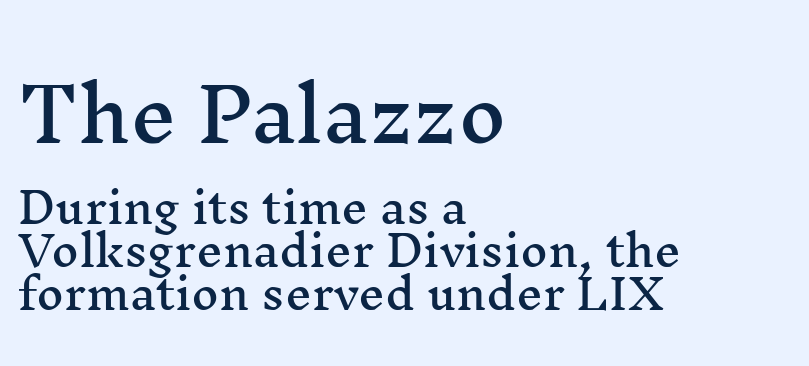
{"serif": "yes", "italic": "no", "width": "wide", "stroke_contrast": "medium", "x_height": "medium", "monospaced": "no", "underline": "no", "align": "left", "line_spacing": "tight", "line_spacing_ratio": 1.03, "letter_spacing": "normal", "letter_spacing_em": 0.0, "larger_block": "first", "size_ratio": 1.74, "glyph_px": 73}
